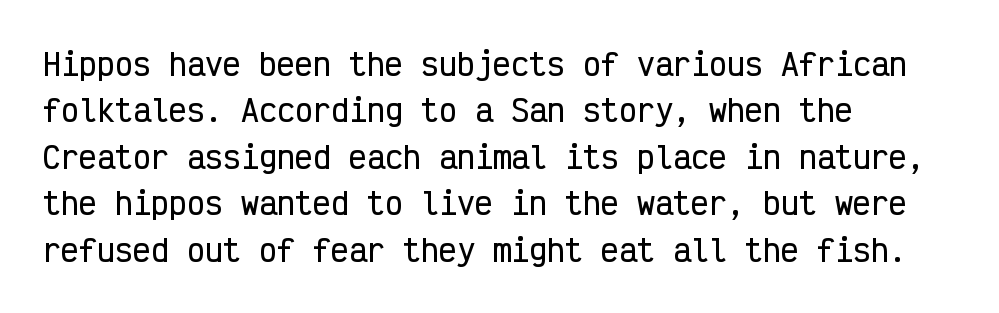
{"serif": "no", "italic": "no", "width": "condensed", "stroke_contrast": "low", "x_height": "medium", "monospaced": "yes", "underline": "no", "align": "left", "line_spacing": "normal", "line_spacing_ratio": 1.55, "letter_spacing": "normal", "letter_spacing_em": 0.0, "glyph_px": 30}
